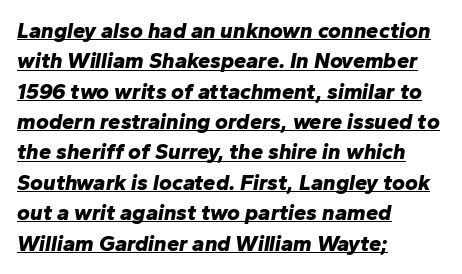
Heft: maximum for text — a bold. Descenders here cross a horizontal rule under the line. Whoever set this chose a conventional vertical rhythm. Casual observation: everything's shoved over to the left.
